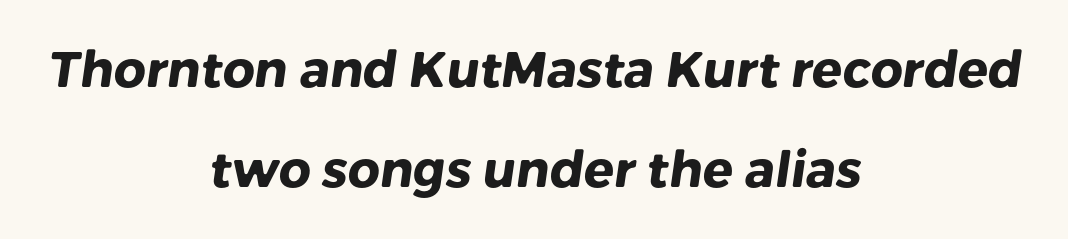
Q: Is the text bold? A: Yes.
Q: Is the typeface a serif or a sans-serif typeface? A: Sans-serif.
Q: Is the text underlined? A: No.
Q: How is the paragraph aligned? A: Centered.
Q: Is the spacing between letters normal or unusually wide? A: Normal.
Q: Is the spacing between lines tight, normal or loose? A: Loose.
Q: Width (condensed, normal, or wide)? A: Normal.
Q: Stroke contrast? A: Low.
Q: x-height? A: Medium.
Q: Monospaced? A: No.
